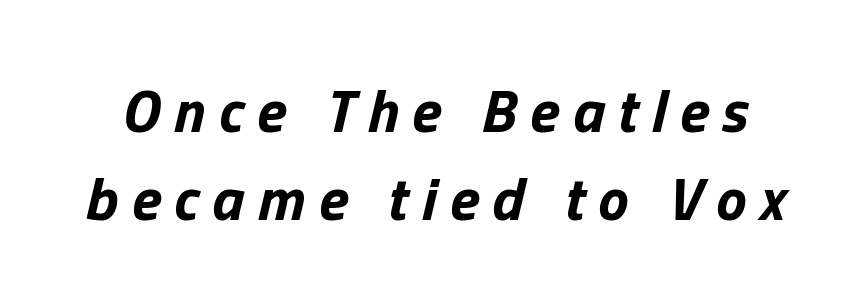
The image shows 61 px bold type, italic (leaning right); set normal line spacing (1.45x), unusually wide letter spacing (+0.22 em), not underlined; low stroke contrast and a medium x-height.
